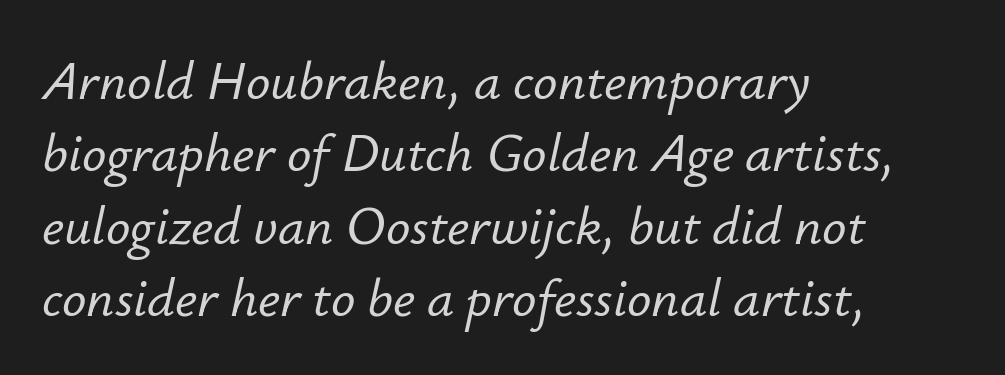
Compared with ordinary roman type, these characters are visibly tilted. A typesetter would call this leading conventional body-copy spacing. These lines are set flush left with a ragged right edge. The rendering keeps characters at their native spacing. Glance below the letters and you will spot only blank space. Proportional: the letters do not fall into vertical columns.
